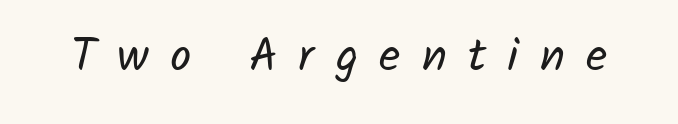
Q: Is the text bold? A: No.
Q: Is the typeface a serif or a sans-serif typeface? A: Sans-serif.
Q: Is the text underlined? A: No.
Q: Is the spacing between letters normal or unusually wide? A: Unusually wide.
Q: Width (condensed, normal, or wide)? A: Normal.
Q: Stroke contrast? A: Low.
Q: x-height? A: Medium.
Q: Monospaced? A: No.
